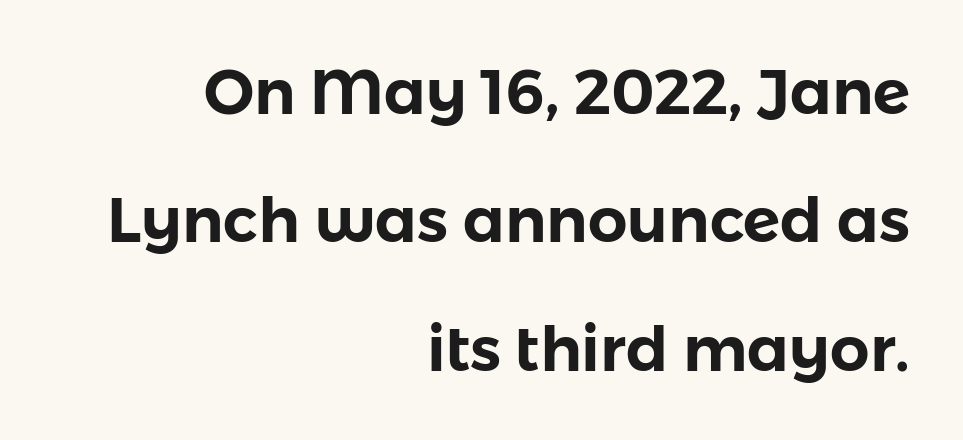
{"serif": "no", "italic": "no", "width": "normal", "stroke_contrast": "low", "x_height": "medium", "monospaced": "no", "underline": "no", "align": "right", "line_spacing": "loose", "line_spacing_ratio": 2.07, "letter_spacing": "normal", "letter_spacing_em": 0.0, "glyph_px": 62}
